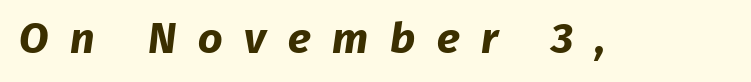
{"serif": "no", "bold": "yes", "weight": "bold", "width": "normal", "stroke_contrast": "low", "x_height": "medium", "monospaced": "no", "underline": "no", "letter_spacing": "wide", "letter_spacing_em": 0.5, "glyph_px": 43}
